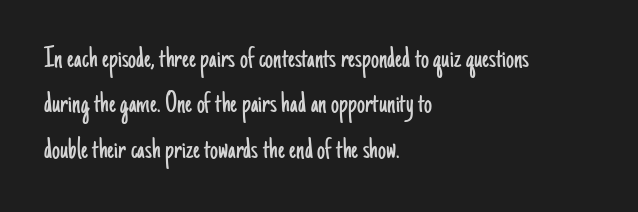
Q: Is the text bold? A: No.
Q: Is the text italic (slanted)? A: No, it is upright.
Q: Is the typeface a serif or a sans-serif typeface? A: Sans-serif.
Q: Is the text underlined? A: No.
Q: How is the paragraph aligned? A: Left-aligned.
Q: Is the spacing between letters normal or unusually wide? A: Normal.
Q: Is the spacing between lines tight, normal or loose? A: Normal.
Q: Width (condensed, normal, or wide)? A: Condensed.
Q: Stroke contrast? A: Low.
Q: x-height? A: Small.
Q: Monospaced? A: No.
